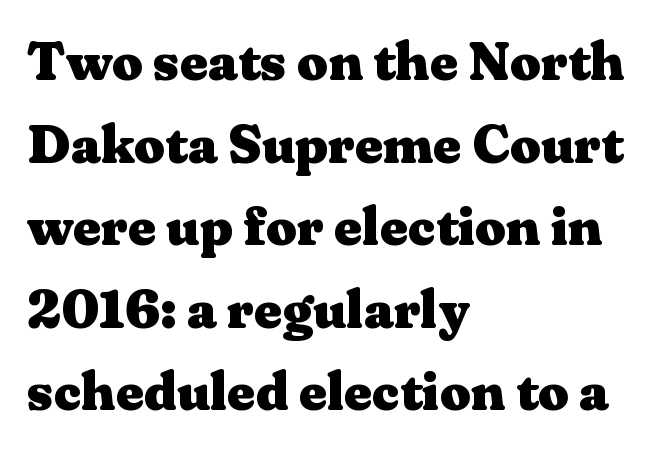
These lines sit exactly where default settings would place them. The lines are quadded left. Every character sits straight up, as roman type does. The passage shown is not underscored anywhere. There is no visible air inserted between adjacent glyphs. The rendering uses natural spacing where letterforms have individual widths.
